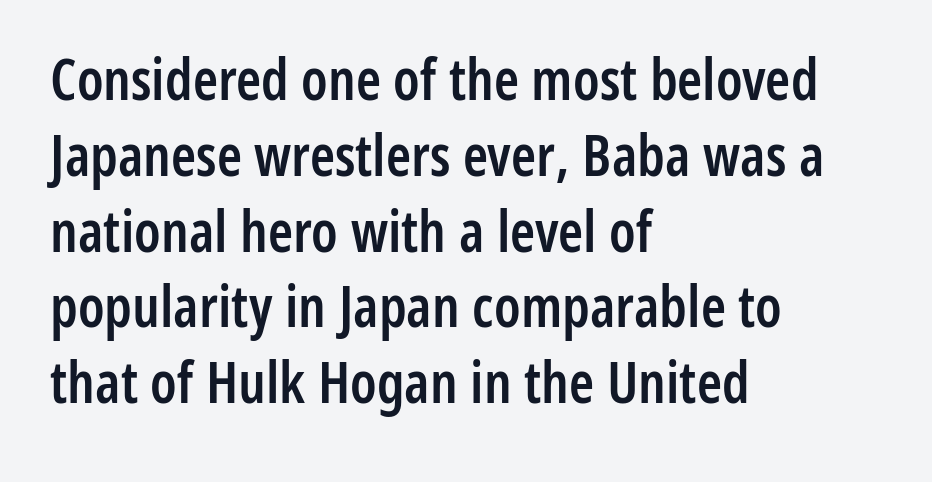
Spacing between characters is what you'd get straight out of the box. Set as a demibold, roughly 600 on the weight scale. The specimen omits any rule beneath the text block's lines. The face used here is a sans, in the tradition of grotesques and geometrics. Line spacing here is normal.
